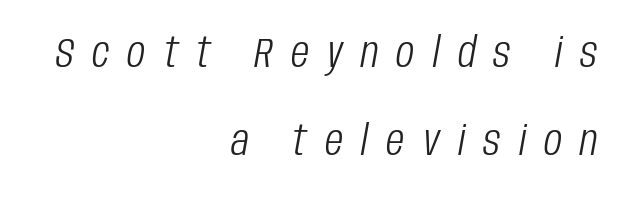
Each stroke keeps to a modest, everyday thickness or less. Underline: absent. Which margin do the lines hug? The right one — the left edge is uneven. Rows of type keep a wide berth in the vertical direction.
